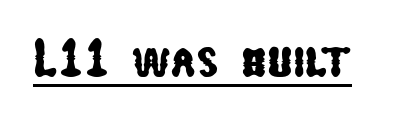
Default kerning and tracking; the words read as compact shapes. Each letter keeps its own natural width here, so spacing adapts to shape. The sample's only ornament is a line tracing under the words. Note: no serifs on the glyphs.
